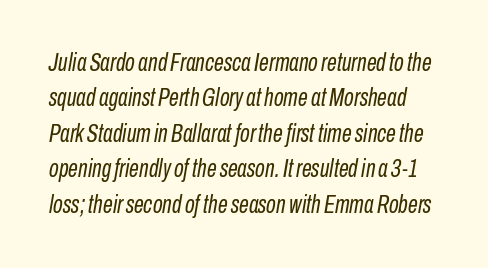
Q: Is the text bold? A: No.
Q: Is the text italic (slanted)? A: Yes, it leans right by about 10 degrees.
Q: Is the text underlined? A: No.
Q: Is the spacing between letters normal or unusually wide? A: Normal.
Q: Is the spacing between lines tight, normal or loose? A: Normal.
